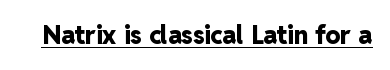
The face used here appears with an underline applied. Nope, not italic — everything's standing straight. This is heavy type, rendered in bold. Nobody touched the tracking dial on this one.
